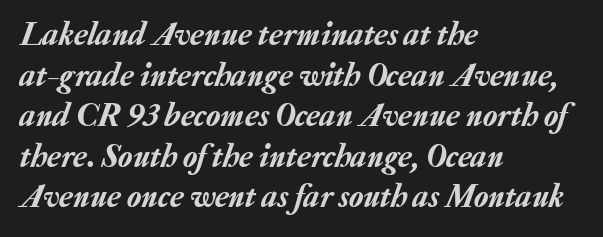
{"italic": "yes", "lean": "right", "slant_degrees": 20, "width": "normal", "stroke_contrast": "low", "x_height": "medium", "monospaced": "no", "underline": "no", "align": "left", "line_spacing_ratio": 1.23, "letter_spacing": "normal", "letter_spacing_em": 0.0, "glyph_px": 33}
